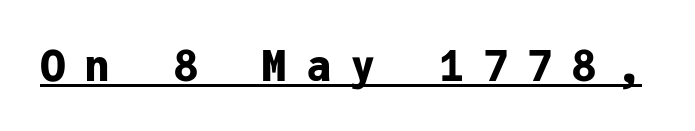
Q: Is the text bold? A: Yes.
Q: Is the text italic (slanted)? A: No, it is upright.
Q: Is the typeface a serif or a sans-serif typeface? A: Sans-serif.
Q: Is the text underlined? A: Yes.
Q: Is the spacing between letters normal or unusually wide? A: Unusually wide.
Q: Width (condensed, normal, or wide)? A: Normal.
Q: Stroke contrast? A: Low.
Q: x-height? A: Medium.
Q: Monospaced? A: Yes.
